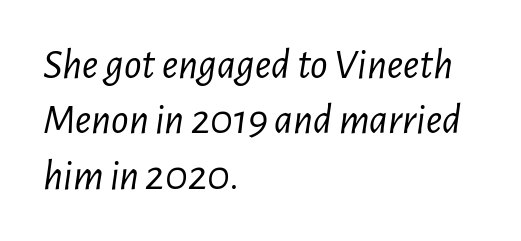
{"italic": "yes", "lean": "right", "slant_degrees": 7, "bold": "no", "weight": "light", "width": "condensed", "stroke_contrast": "low", "x_height": "medium", "monospaced": "no", "underline": "no", "align": "left", "line_spacing": "normal", "line_spacing_ratio": 1.29, "letter_spacing": "normal", "letter_spacing_em": 0.0, "glyph_px": 43}
